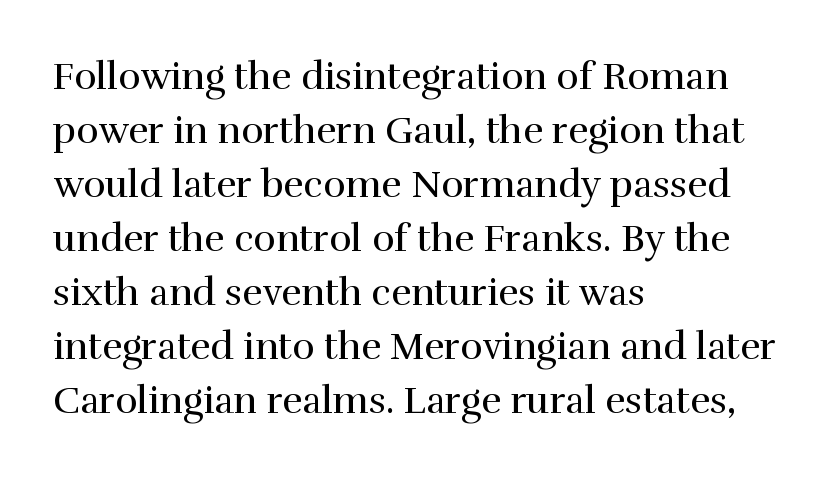
Q: Is the text bold? A: No.
Q: Is the text italic (slanted)? A: No, it is upright.
Q: Is the typeface a serif or a sans-serif typeface? A: Serif.
Q: Is the text underlined? A: No.
Q: How is the paragraph aligned? A: Left-aligned.
Q: Is the spacing between letters normal or unusually wide? A: Normal.
Q: Is the spacing between lines tight, normal or loose? A: Normal.
Q: Width (condensed, normal, or wide)? A: Normal.
Q: x-height? A: Medium.
Q: Monospaced? A: No.
